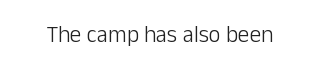
The image shows 23 px text type, upright; set normal letter spacing, not underlined.
